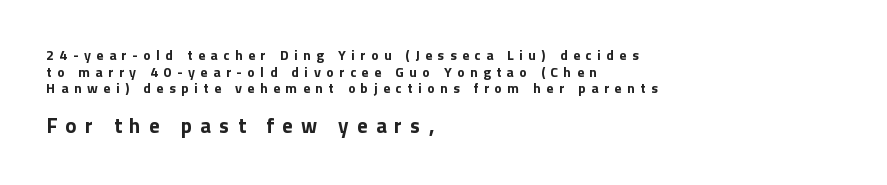
Q: Is the text bold? A: Yes.
Q: Is the text italic (slanted)? A: No, it is upright.
Q: Is the text underlined? A: No.
Q: How is the paragraph aligned? A: Left-aligned.
Q: Is the spacing between letters normal or unusually wide? A: Unusually wide.
Q: Which block of text is set in a larger size, the first (top) or the second (bottom)? A: The second (bottom) one.
